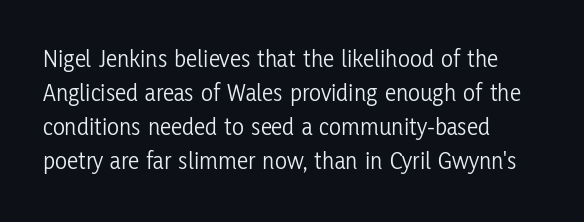
A normal amount of white space separates one row of letters from the next. Honestly, the letter spacing is just normal — you wouldn't notice it. The font's upright variant was chosen for this text. Is this a heavy cut? Hardly; it is regular or lighter. Caption: multi-line text, flush left, ragged right.
